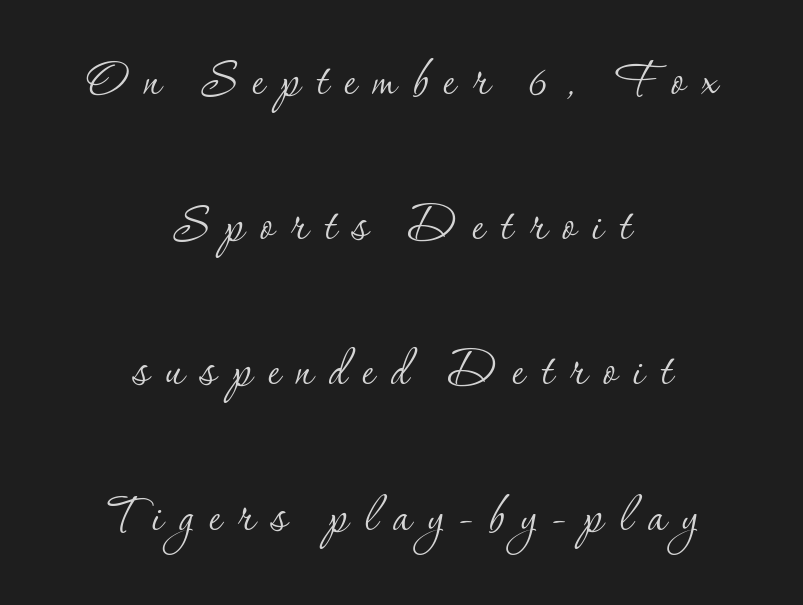
The image shows 60 px thin serif type; set centered, loose line spacing (2.42x), unusually wide letter spacing (+0.27 em), not underlined; low stroke contrast and a small x-height.
